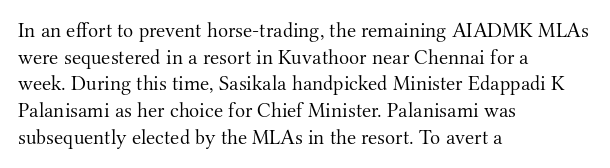
The image shows 21 px text type, upright; set left-aligned, normal line spacing (1.27x), normal letter spacing, not underlined.
